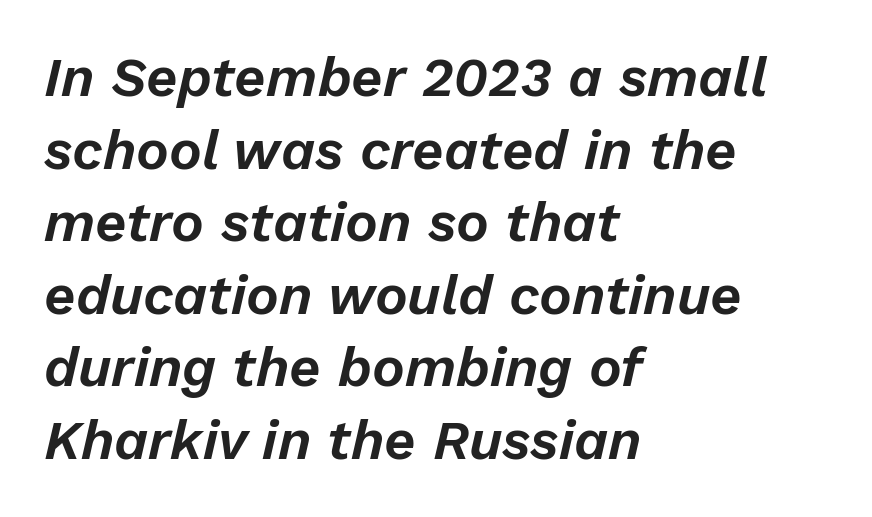
Q: Is the text italic (slanted)? A: Yes, it leans right by about 13 degrees.
Q: Is the text underlined? A: No.
Q: How is the paragraph aligned? A: Left-aligned.
Q: Is the spacing between letters normal or unusually wide? A: Normal.
Q: Is the spacing between lines tight, normal or loose? A: Normal.
Q: Width (condensed, normal, or wide)? A: Normal.
Q: Stroke contrast? A: Low.
Q: x-height? A: Medium.
Q: Monospaced? A: No.
